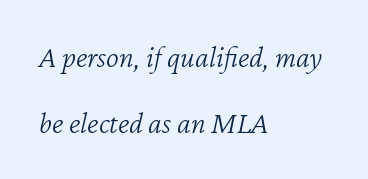
Does the leading feel generous? Absolutely, it's lavish. This sample has the flowing, uneven cadence of proportional lettering. Looking at the ascenders, they clearly lean. The lines in this sample share a left origin and differ only in where they stop. Glyph-to-glyph distance matches everyday printed text. Heft: none added — not bold.
